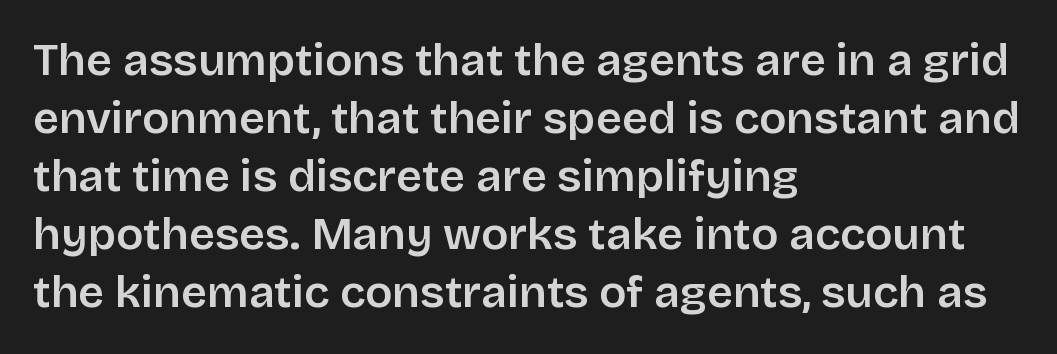
Q: Is the text bold? A: Semi-bold.
Q: Is the text italic (slanted)? A: No, it is upright.
Q: Is the typeface a serif or a sans-serif typeface? A: Sans-serif.
Q: Is the text underlined? A: No.
Q: How is the paragraph aligned? A: Left-aligned.
Q: Is the spacing between letters normal or unusually wide? A: Normal.
Q: Is the spacing between lines tight, normal or loose? A: Normal.
Q: Width (condensed, normal, or wide)? A: Normal.
Q: Stroke contrast? A: Low.
Q: x-height? A: Large.
Q: Monospaced? A: No.
